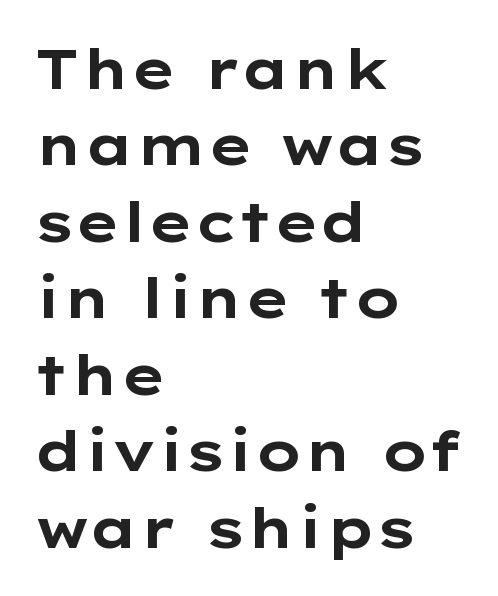
The image shows 55 px bold, wide sans-serif type, upright; set left-aligned, normal line spacing (1.39x), normal letter spacing, not underlined; low stroke contrast and a medium x-height.
